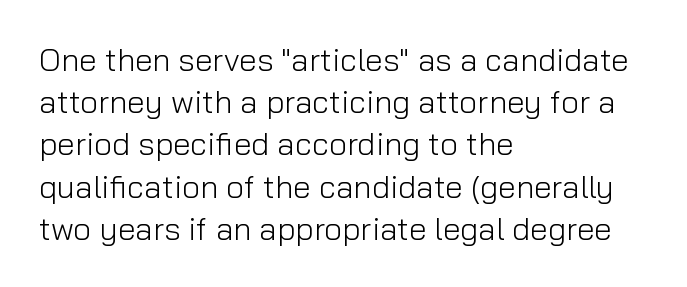
Q: Is the text bold? A: No.
Q: Is the text italic (slanted)? A: No, it is upright.
Q: Is the typeface a serif or a sans-serif typeface? A: Sans-serif.
Q: Is the text underlined? A: No.
Q: How is the paragraph aligned? A: Left-aligned.
Q: Is the spacing between letters normal or unusually wide? A: Normal.
Q: Is the spacing between lines tight, normal or loose? A: Normal.
Q: Width (condensed, normal, or wide)? A: Normal.
Q: Stroke contrast? A: Low.
Q: x-height? A: Medium.
Q: Monospaced? A: No.
